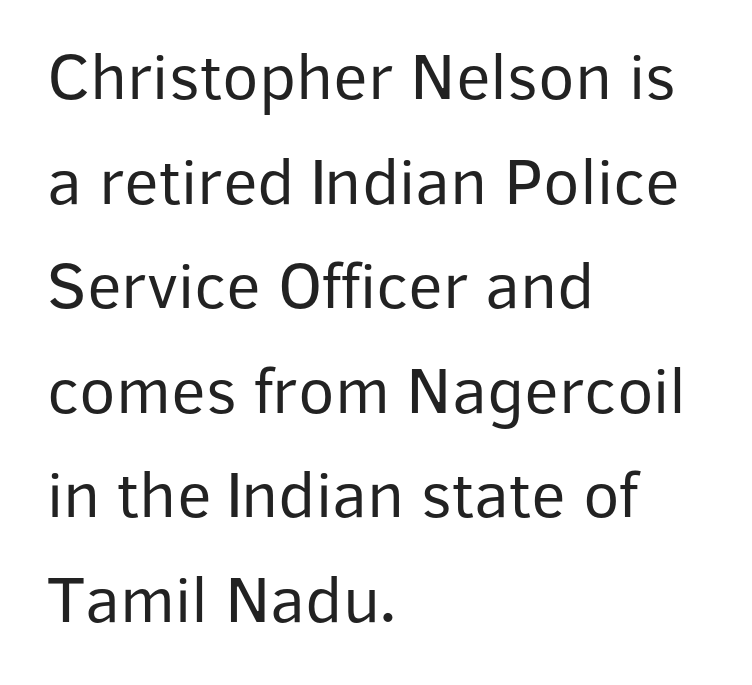
The glyphs are unaccompanied by any horizontal stroke below them. A student would call this left alignment; a typographer would say flush left, rag right. A typesetter would call this leading conventional body-copy spacing. Nothing sits at the stroke ends, so this counts as sans-serif. The type is set solid horizontally, with unmodified tracking.
